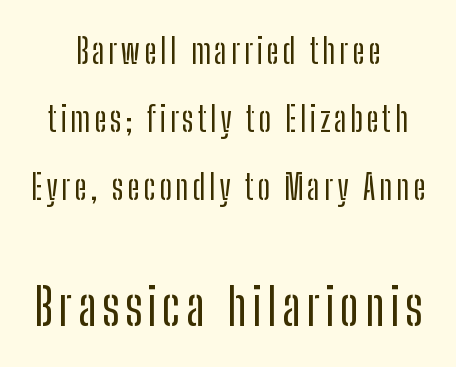
Q: Is the text italic (slanted)? A: No, it is upright.
Q: Is the typeface a serif or a sans-serif typeface? A: Sans-serif.
Q: Is the text underlined? A: No.
Q: How is the paragraph aligned? A: Centered.
Q: Is the spacing between lines tight, normal or loose? A: Loose.
Q: Which block of text is set in a larger size, the first (top) or the second (bottom)? A: The second (bottom) one.
Q: Width (condensed, normal, or wide)? A: Condensed.
Q: Stroke contrast? A: Low.
Q: x-height? A: Medium.
Q: Monospaced? A: No.
